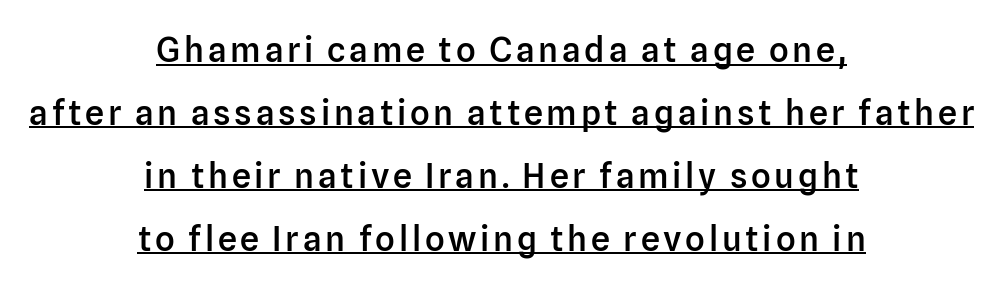
{"serif": "no", "italic": "no", "bold": "semi", "weight": "semibold", "width": "normal", "stroke_contrast": "low", "x_height": "medium", "monospaced": "no", "underline": "yes", "align": "center", "line_spacing_ratio": 1.85, "glyph_px": 34}
